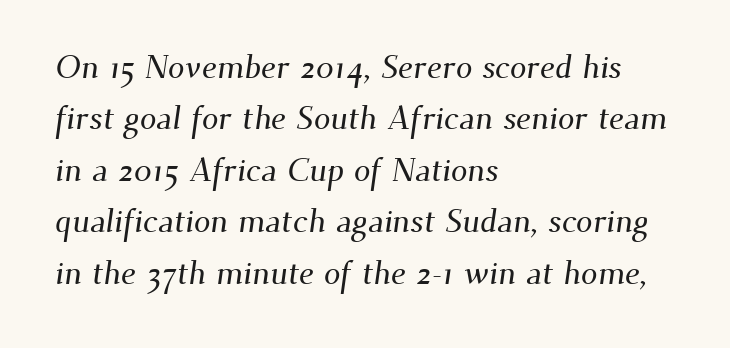
Q: Is the typeface a serif or a sans-serif typeface? A: Serif.
Q: Is the text underlined? A: No.
Q: How is the paragraph aligned? A: Left-aligned.
Q: Is the spacing between letters normal or unusually wide? A: Normal.
Q: Is the spacing between lines tight, normal or loose? A: Normal.
Q: Width (condensed, normal, or wide)? A: Normal.
Q: Stroke contrast? A: Medium.
Q: x-height? A: Small.
Q: Monospaced? A: No.
